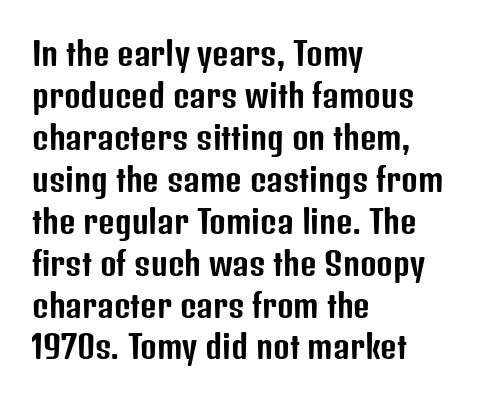
{"serif": "no", "italic": "no", "width": "condensed", "stroke_contrast": "low", "x_height": "medium", "monospaced": "no", "underline": "no", "align": "left", "line_spacing": "normal", "line_spacing_ratio": 1.31, "letter_spacing": "normal", "letter_spacing_em": 0.0, "glyph_px": 32}
